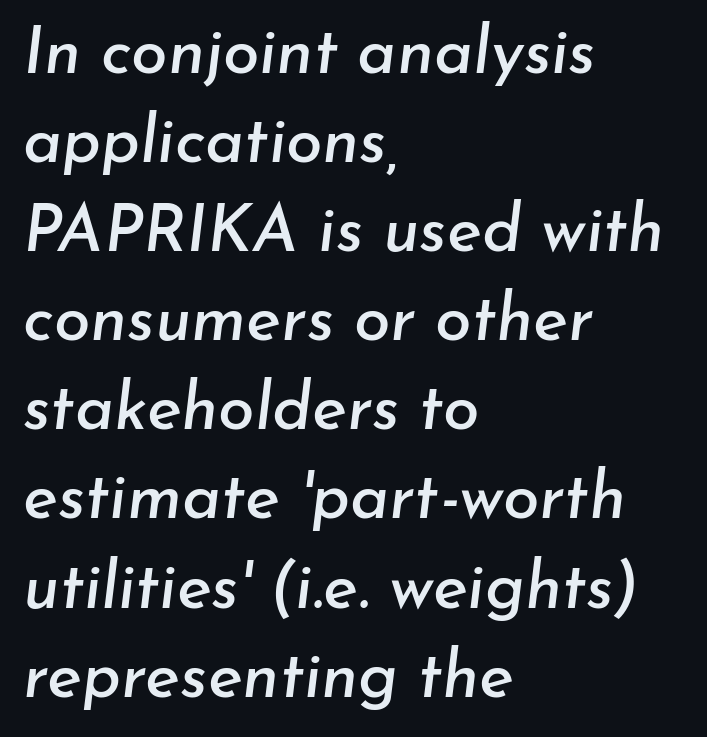
{"italic": "yes", "lean": "right", "slant_degrees": 7, "width": "normal", "stroke_contrast": "low", "x_height": "small", "monospaced": "no", "underline": "no", "align": "left", "line_spacing": "normal", "line_spacing_ratio": 1.35, "letter_spacing": "normal", "letter_spacing_em": 0.0, "glyph_px": 66}
